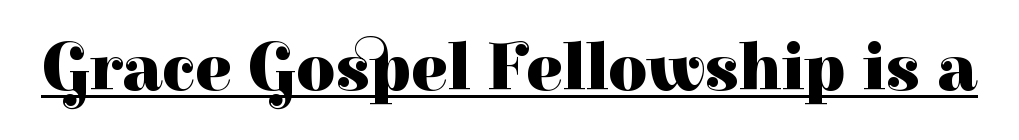
{"serif": "yes", "italic": "no", "bold": "yes", "weight": "heavy", "width": "normal", "stroke_contrast": "high", "x_height": "medium", "monospaced": "no", "underline": "yes", "letter_spacing": "normal", "letter_spacing_em": 0.0, "glyph_px": 67}
